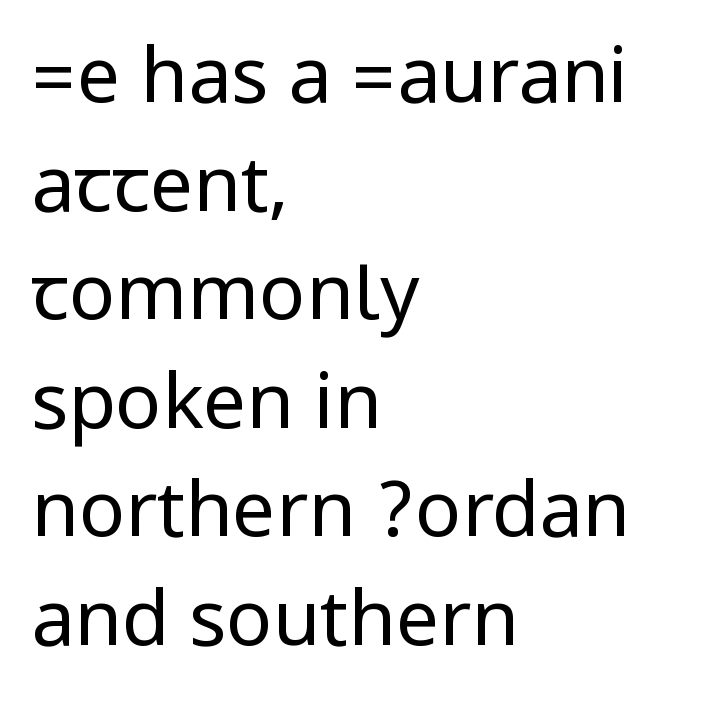
The image shows 77 px regular-weight, condensed sans-serif type, upright; set left-aligned, normal line spacing (1.41x), normal letter spacing, not underlined; low stroke contrast.
